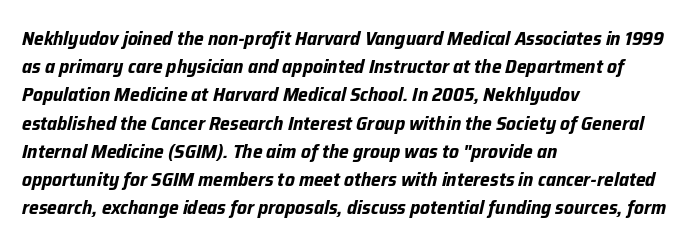
The image shows 20 px bold type, italic (leaning right); set left-aligned, normal line spacing (1.41x), normal letter spacing, not underlined.
